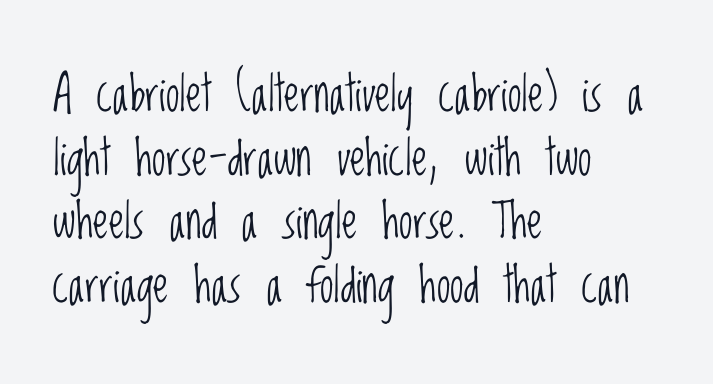
Letters rest on an invisible, unmarked baseline. No extra ink here — the face is not bold. Serifs: no, the terminals of the letterforms are clean. Regarding leading, the lines here are spaced in the standard way.
